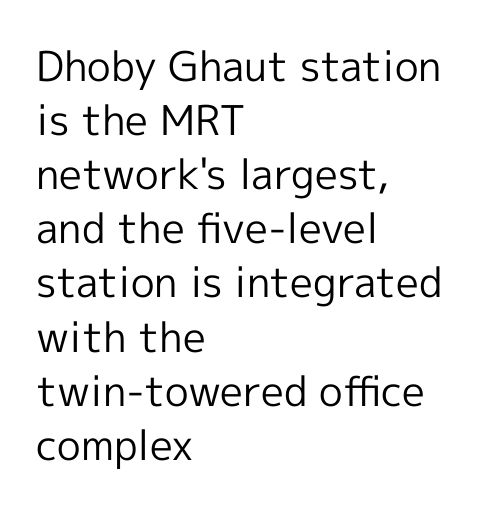
The image shows 41 px regular-weight sans-serif type, upright; set left-aligned, normal line spacing (1.32x), normal letter spacing, not underlined; a medium x-height.
